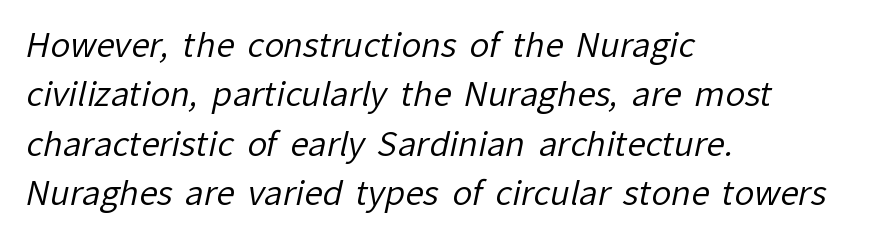
The glyphs in this specimen are sans serif. Horizontal alignment here is leftward, the default for most running prose. What stands out about the letter spacing? Nothing — it is the standard amount. Varying glyph widths throughout — classic text-font behaviour. The words here are not underlined. Honestly, the row spacing looks completely unremarkable.
